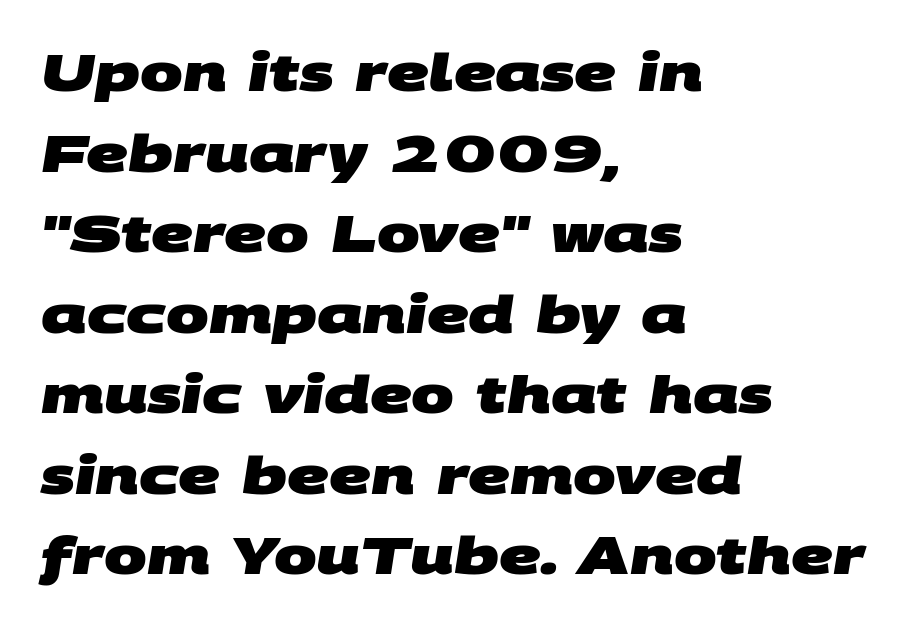
The image shows 51 px heavy, wide sans-serif type; set left-aligned, normal line spacing (1.58x), normal letter spacing, not underlined; medium stroke contrast and a large x-height.
